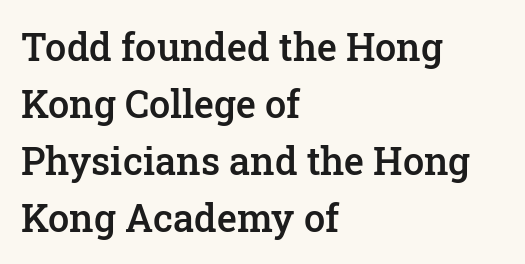
Q: Is the text bold? A: Semi-bold.
Q: Is the text italic (slanted)? A: No, it is upright.
Q: Is the typeface a serif or a sans-serif typeface? A: Serif.
Q: Is the text underlined? A: No.
Q: How is the paragraph aligned? A: Left-aligned.
Q: Is the spacing between letters normal or unusually wide? A: Normal.
Q: Is the spacing between lines tight, normal or loose? A: Normal.
Q: Width (condensed, normal, or wide)? A: Normal.
Q: Stroke contrast? A: Low.
Q: x-height? A: Medium.
Q: Monospaced? A: No.
